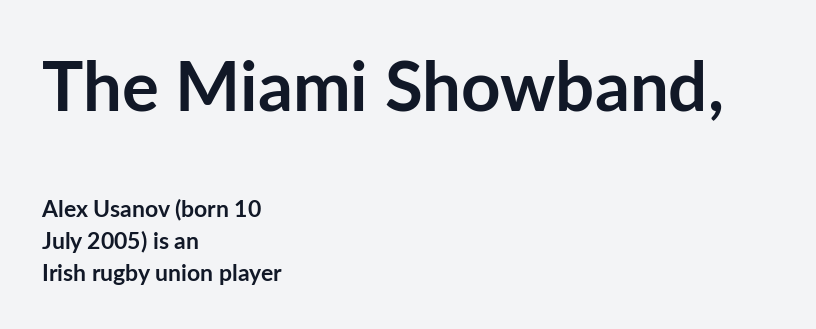
Visually, the top section dominates because its glyphs are scaled up. Nobody touched the tracking dial on this one. Underlining? Definitely not there. Stroke thickness is high; the sample reads as a true bold. Compared with typical paragraphs, the rows here are spaced about the same. In terms of letterform style, serifs are entirely absent.
